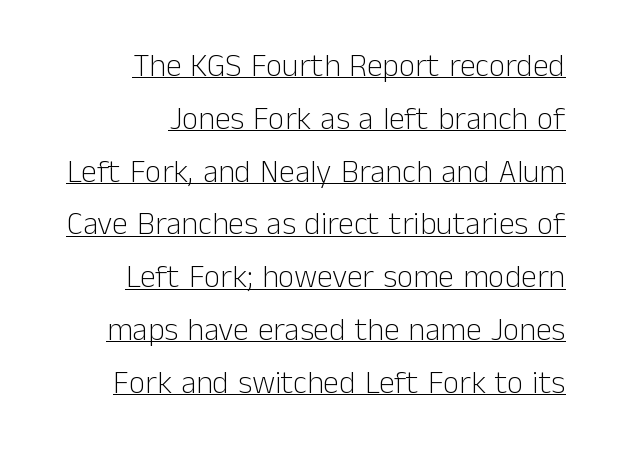
Q: Is the text bold? A: No.
Q: Is the text italic (slanted)? A: No, it is upright.
Q: Is the typeface a serif or a sans-serif typeface? A: Sans-serif.
Q: Is the text underlined? A: Yes.
Q: How is the paragraph aligned? A: Right-aligned.
Q: Is the spacing between letters normal or unusually wide? A: Normal.
Q: Is the spacing between lines tight, normal or loose? A: Normal.
Q: Width (condensed, normal, or wide)? A: Normal.
Q: Stroke contrast? A: Low.
Q: x-height? A: Medium.
Q: Monospaced? A: No.
